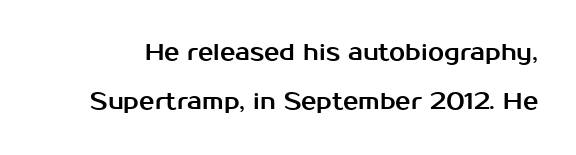
Q: Is the text italic (slanted)? A: No, it is upright.
Q: Is the text underlined? A: No.
Q: Is the spacing between letters normal or unusually wide? A: Normal.
Q: Is the spacing between lines tight, normal or loose? A: Loose.
